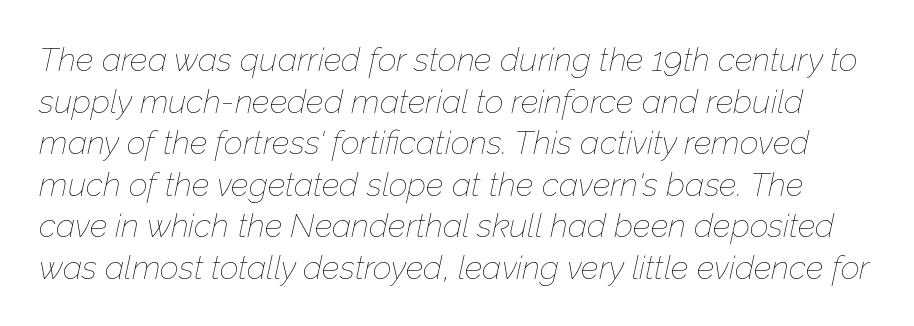
A typesetter would call this proportional, since set widths differ per character. These lines keep a tight, regular rhythm from letter to letter. Stroke thickness stays within the range of a standard reading face or lighter. You can tell it's italic because the verticals aren't actually vertical. Is there much room between lines? A standard amount, neither cramped nor airy. Plain, unruled lines of type.
